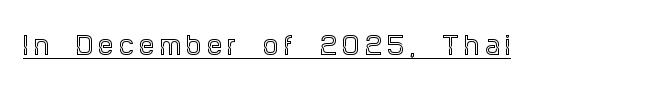
Q: Is the text italic (slanted)? A: No, it is upright.
Q: Is the text underlined? A: Yes.
Q: Is the spacing between letters normal or unusually wide? A: Unusually wide.
